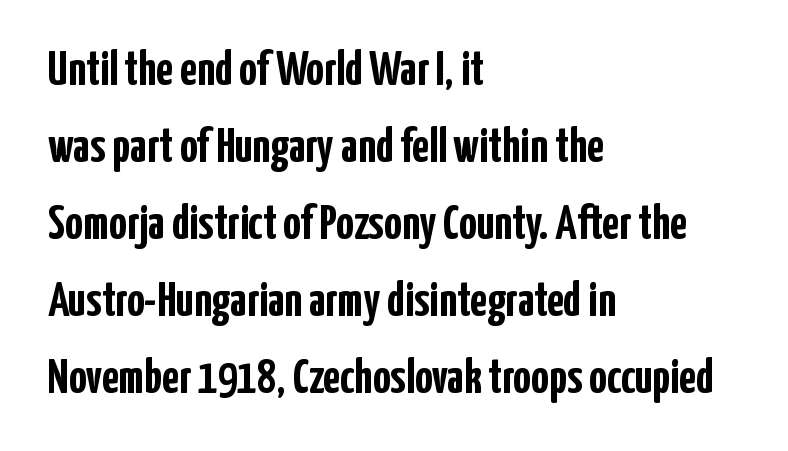
Successive baselines arrive at the customary interval. A typesetter would call this proportional, since set widths differ per character. The rendering keeps characters at their native spacing. A roman cut, with each character standing at attention. The rendering uses a bold face; every stroke is thick and dark. Teacher's note: observe the even left margin — that is flush-left alignment.
